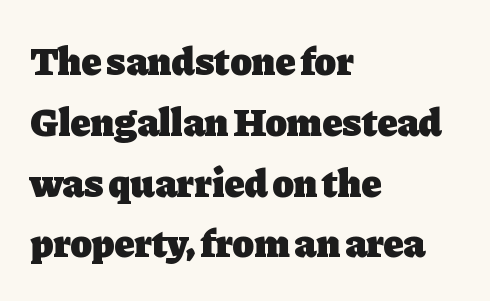
The image shows 40 px heavy serif type, upright; set left-aligned, normal line spacing (1.52x), normal letter spacing, not underlined; low stroke contrast and a medium x-height.
